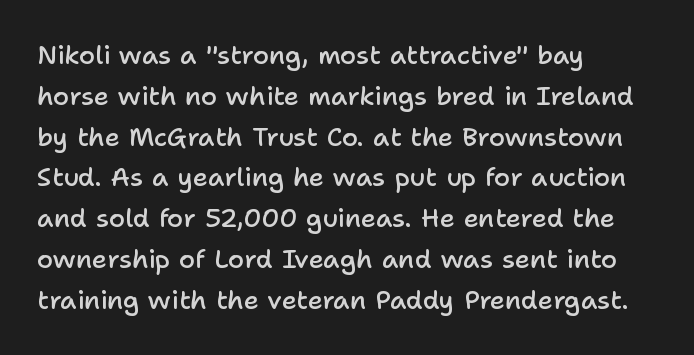
Q: Is the text bold? A: Semi-bold.
Q: Is the text italic (slanted)? A: No, it is upright.
Q: Is the text underlined? A: No.
Q: How is the paragraph aligned? A: Left-aligned.
Q: Is the spacing between letters normal or unusually wide? A: Normal.
Q: Is the spacing between lines tight, normal or loose? A: Normal.
